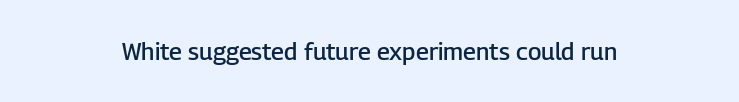
The image shows 24 px text type, upright; set centered, normal letter spacing, not underlined.
